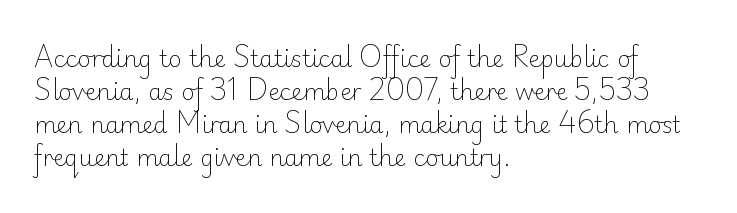
The image shows 23 px text type, upright; set left-aligned, normal line spacing (1.44x), normal letter spacing, not underlined.
